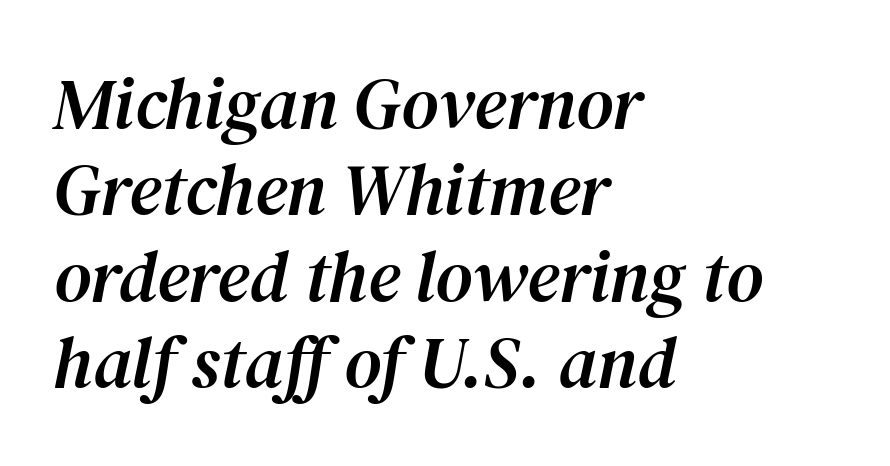
The image shows 72 px serif type, italic (leaning right); set left-aligned, line spacing 1.2x, normal letter spacing, not underlined; medium stroke contrast and a medium x-height.
